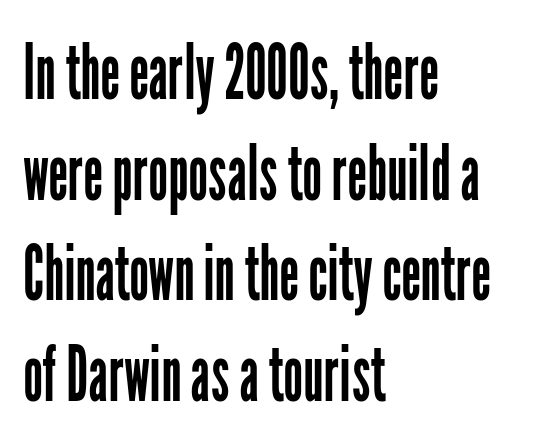
{"serif": "no", "italic": "no", "bold": "no", "weight": "regular", "width": "condensed", "stroke_contrast": "low", "x_height": "medium", "monospaced": "no", "underline": "no", "align": "left", "line_spacing": "normal", "line_spacing_ratio": 1.29, "letter_spacing": "normal", "letter_spacing_em": 0.0, "glyph_px": 78}
